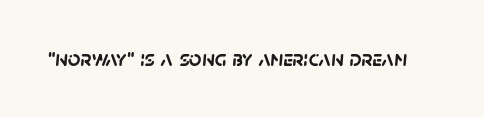
The image shows 22 px bold type; set normal letter spacing, not underlined.
